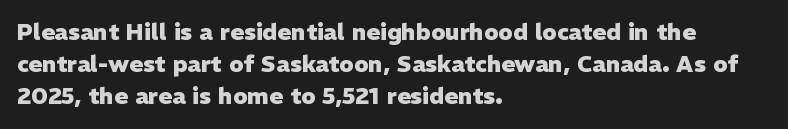
{"italic": "no", "bold": "yes", "underline": "no", "align": "left", "line_spacing": "normal", "line_spacing_ratio": 1.4, "letter_spacing": "normal", "letter_spacing_em": 0.0, "glyph_px": 23}
